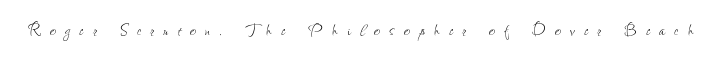
The space directly below the letters is spotless. The passage shown has open, widely tracked lettering throughout. The passage shown is not bold in any degree.
